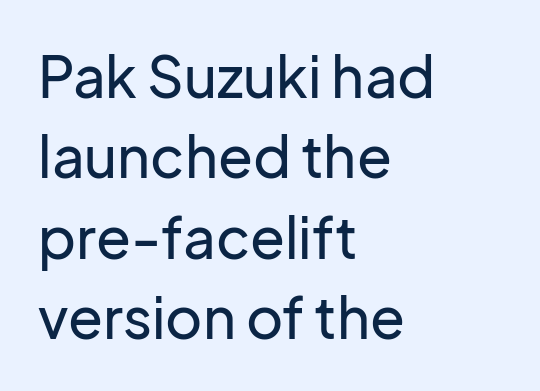
The image shows 57 px sans-serif type, upright; set left-aligned, normal line spacing (1.41x), normal letter spacing, not underlined; low stroke contrast and a medium x-height.
